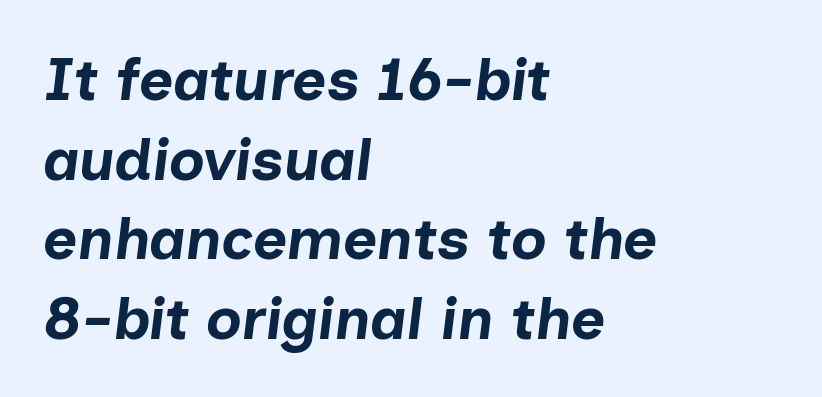
The image shows 59 px bold type, italic (leaning right); set left-aligned, normal line spacing (1.35x), normal letter spacing, not underlined; low stroke contrast and a medium x-height.
